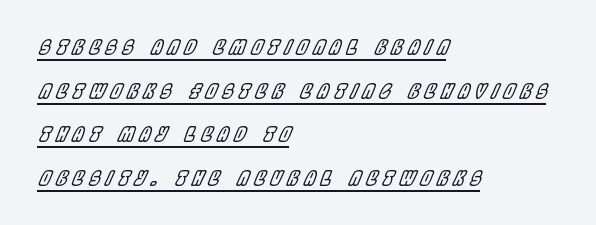
The image shows 20 px text type, italic (leaning right); set left-aligned, loose line spacing (2.18x), unusually wide letter spacing (+0.27 em), underlined.
